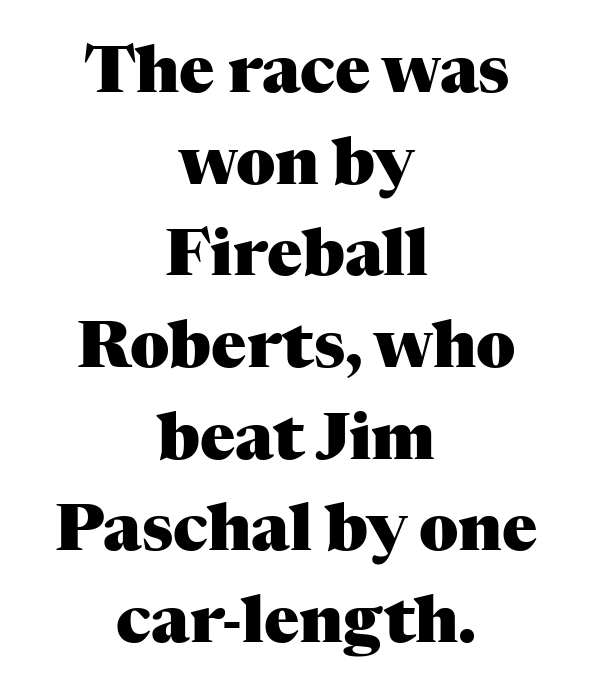
The image shows 65 px heavy serif type, upright; set centered, normal line spacing (1.41x), normal letter spacing, not underlined; medium stroke contrast and a medium x-height.
